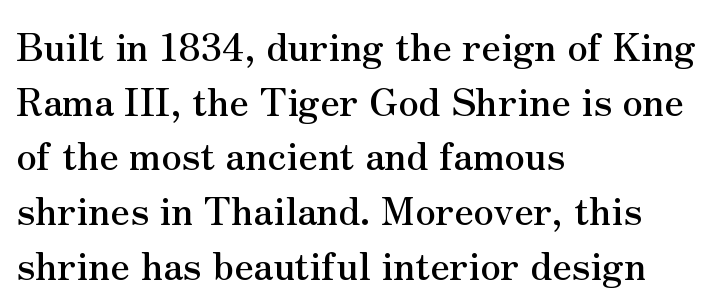
The image shows 38 px serif type, upright; set left-aligned, normal line spacing (1.44x), normal letter spacing, not underlined; medium stroke contrast and a small x-height.
